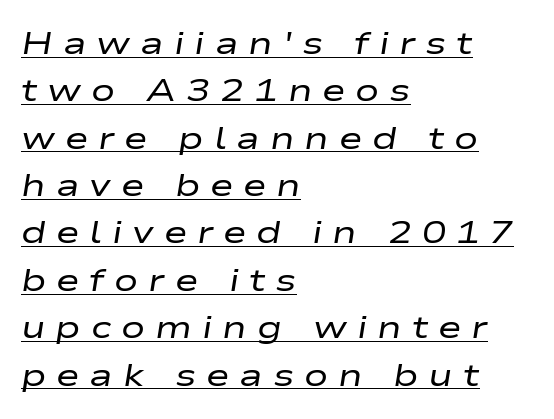
Layout note: lines flush left. Proportional: the letters do not fall into vertical columns. Caption: expanded tracking, letters set apart. This block has exactly the height ordinary leading produces.
